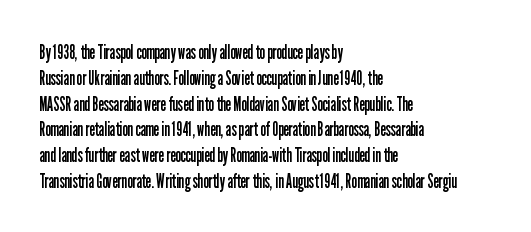
{"italic": "no", "bold": "no", "underline": "no", "align": "left", "line_spacing": "normal", "line_spacing_ratio": 1.29, "letter_spacing": "normal", "letter_spacing_em": 0.0, "glyph_px": 20}
